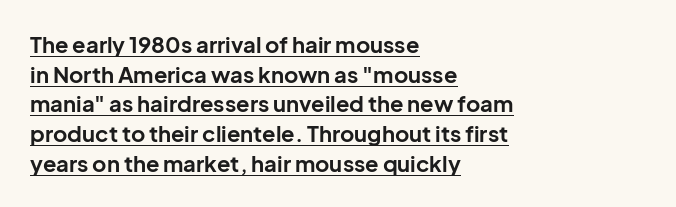
Q: Is the text bold? A: Yes.
Q: Is the text italic (slanted)? A: No, it is upright.
Q: Is the text underlined? A: Yes.
Q: How is the paragraph aligned? A: Left-aligned.
Q: Is the spacing between letters normal or unusually wide? A: Normal.
Q: Is the spacing between lines tight, normal or loose? A: Normal.
